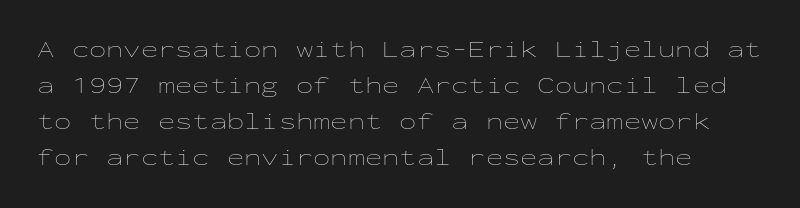
The image shows 23 px text type, upright; set normal line spacing (1.57x), normal letter spacing, not underlined.
